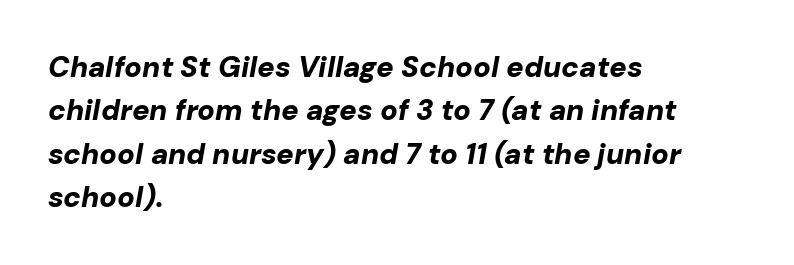
{"italic": "yes", "lean": "right", "slant_degrees": 10, "bold": "yes", "weight": "bold", "width": "normal", "stroke_contrast": "low", "x_height": "medium", "monospaced": "no", "underline": "no", "align": "left", "line_spacing": "normal", "line_spacing_ratio": 1.5, "letter_spacing": "normal", "letter_spacing_em": 0.0, "glyph_px": 29}
